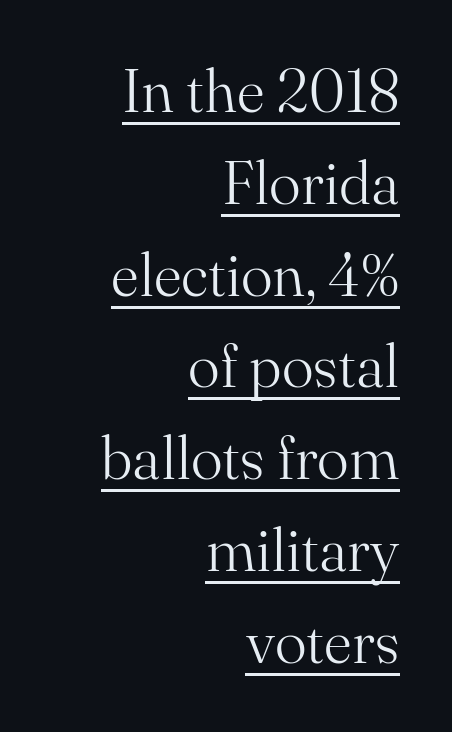
The rendering shows small feet on the letterforms — a serif design. Varying glyph widths throughout — classic text-font behaviour. A quiet, ordinary-to-light weight characterises the typeface. Each new line begins a customary step beneath the previous one. Typeset ragged left — the right edge is the straight one.
